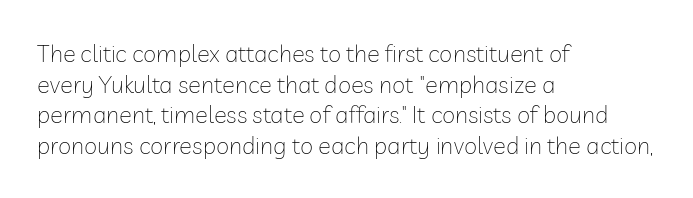
Is the type heavy? It reads as light-to-regular instead. Leftover space on each line is placed entirely after the last word. Characters follow at the spacing the type designer built in. The passage shown stacks its lines at a standard gap.
